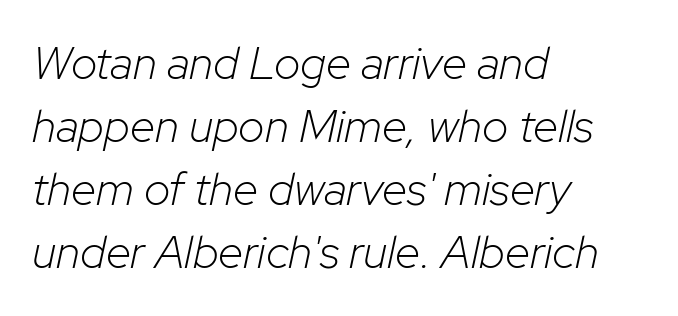
Think standard paragraph weight, or any step lighter than that. The string is rendered with underlining switched off. Casual observation: everything's shoved over to the left. A typesetter would call this proportional, since set widths differ per character. When letters slant like this, we call the style italic. What stands out about the letter spacing? Nothing — it is the standard amount.
